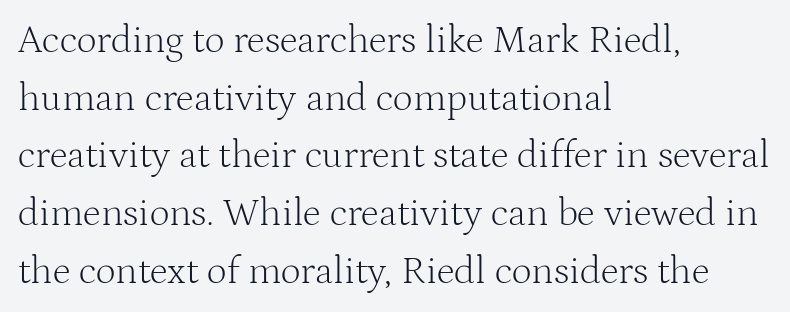
The image shows 39 px light serif type, upright; set left-aligned, normal line spacing (1.48x), normal letter spacing, not underlined; medium stroke contrast and a medium x-height.
